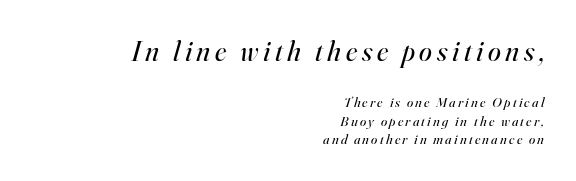
Q: Is the text bold? A: No.
Q: Is the text italic (slanted)? A: Yes, it leans right by about 16 degrees.
Q: Is the typeface a serif or a sans-serif typeface? A: Serif.
Q: Is the text underlined? A: No.
Q: How is the paragraph aligned? A: Right-aligned.
Q: Is the spacing between lines tight, normal or loose? A: Normal.
Q: Which block of text is set in a larger size, the first (top) or the second (bottom)? A: The first (top) one.
Q: Width (condensed, normal, or wide)? A: Normal.
Q: Stroke contrast? A: High.
Q: x-height? A: Small.
Q: Monospaced? A: No.
